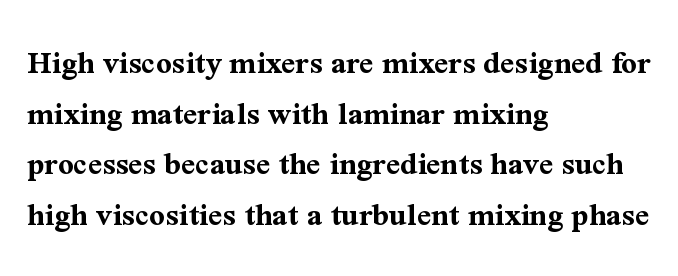
A student would call this left alignment; a typographer would say flush left, rag right. The glyphs in this specimen are seriffed. A typesetter would call this proportional, since set widths differ per character. Does the lettering tilt? It doesn't — this is upright. These lines sit exactly where default settings would place them. Thick stems and heavy bowls — unmistakably bold.
